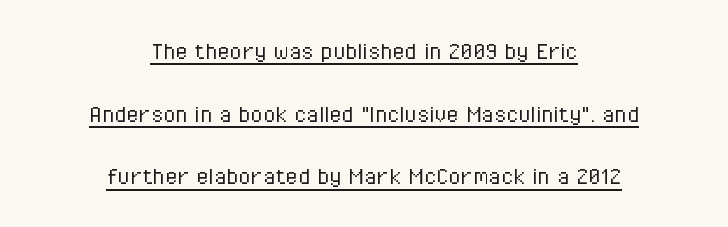
Q: Is the text bold? A: No.
Q: Is the text italic (slanted)? A: No, it is upright.
Q: Is the typeface a serif or a sans-serif typeface? A: Sans-serif.
Q: Is the text underlined? A: Yes.
Q: How is the paragraph aligned? A: Centered.
Q: Is the spacing between letters normal or unusually wide? A: Normal.
Q: Is the spacing between lines tight, normal or loose? A: Loose.
Q: Width (condensed, normal, or wide)? A: Condensed.
Q: Stroke contrast? A: Low.
Q: x-height? A: Medium.
Q: Monospaced? A: No.
